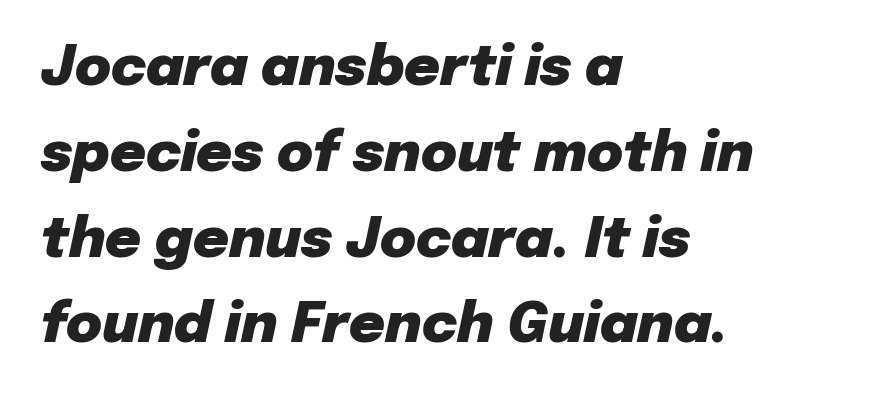
{"italic": "yes", "lean": "right", "slant_degrees": 12, "bold": "yes", "weight": "heavy", "width": "normal", "stroke_contrast": "low", "x_height": "medium", "monospaced": "no", "underline": "no", "align": "left", "line_spacing": "normal", "line_spacing_ratio": 1.56, "letter_spacing": "normal", "letter_spacing_em": 0.0, "glyph_px": 55}
